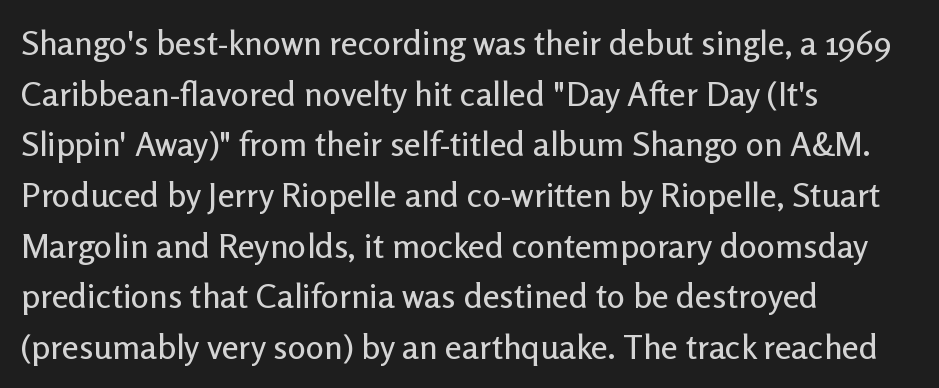
{"serif": "no", "italic": "no", "width": "normal", "stroke_contrast": "low", "x_height": "medium", "monospaced": "no", "underline": "no", "align": "left", "line_spacing": "normal", "line_spacing_ratio": 1.49, "letter_spacing": "normal", "letter_spacing_em": 0.0, "glyph_px": 34}
